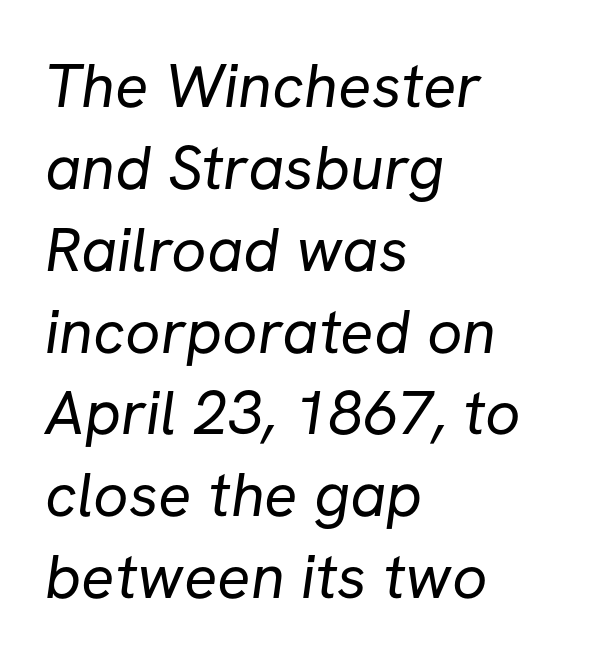
Proportional: the letters do not fall into vertical columns. This rendering leaves character spacing at its baseline value. The text block is weighted toward the left margin, trailing off unevenly rightward. This reads as an unemphasized weight, regular at the heaviest.
